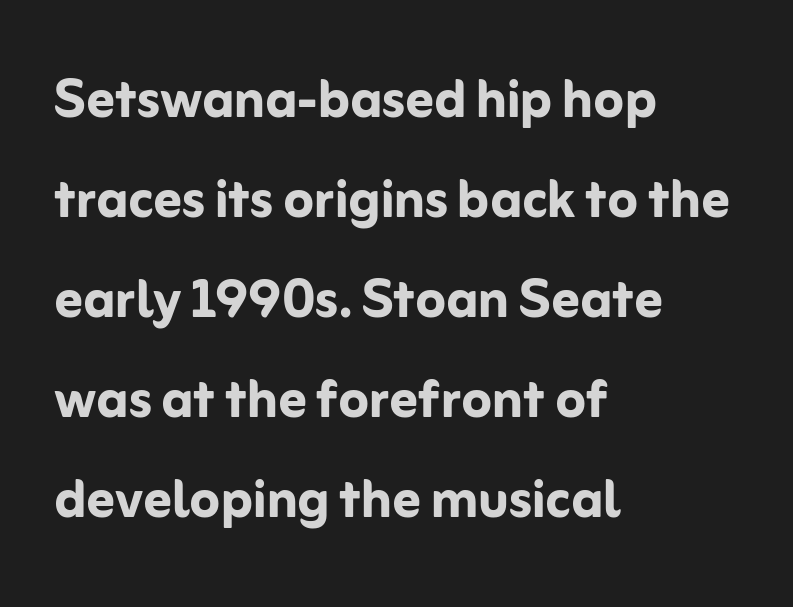
Style check: upright. The rendering uses a bold face; every stroke is thick and dark. The tracking reads as untouched default to a designer's eye. Which margin do the lines hug? The left one — the right edge is uneven.
